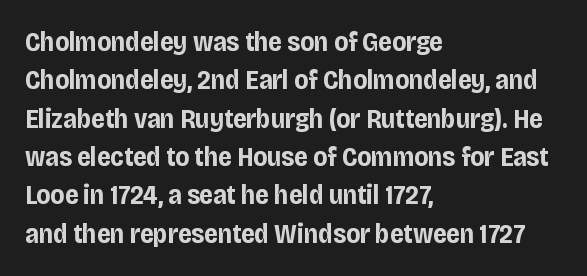
{"italic": "no", "bold": "yes", "underline": "no", "align": "left", "line_spacing": "normal", "line_spacing_ratio": 1.42, "letter_spacing": "normal", "letter_spacing_em": 0.0, "glyph_px": 27}
